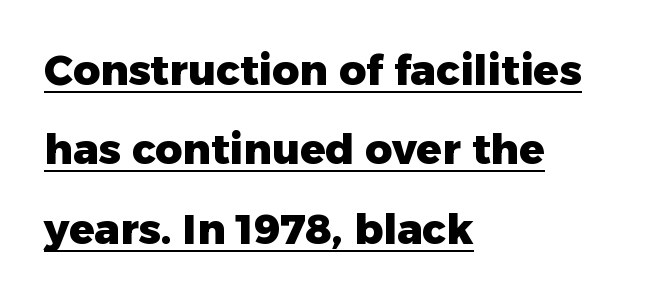
{"serif": "no", "italic": "no", "bold": "yes", "weight": "heavy", "width": "normal", "stroke_contrast": "low", "x_height": "medium", "monospaced": "no", "underline": "yes", "align": "left", "line_spacing_ratio": 1.89, "letter_spacing": "normal", "letter_spacing_em": 0.0, "glyph_px": 42}
